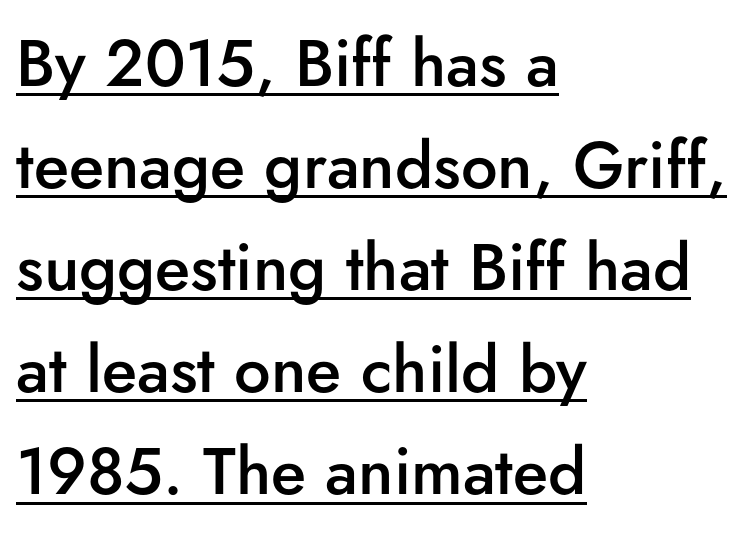
The image shows 65 px semibold sans-serif type, upright; set left-aligned, normal line spacing (1.57x), normal letter spacing, underlined; low stroke contrast and a small x-height.
